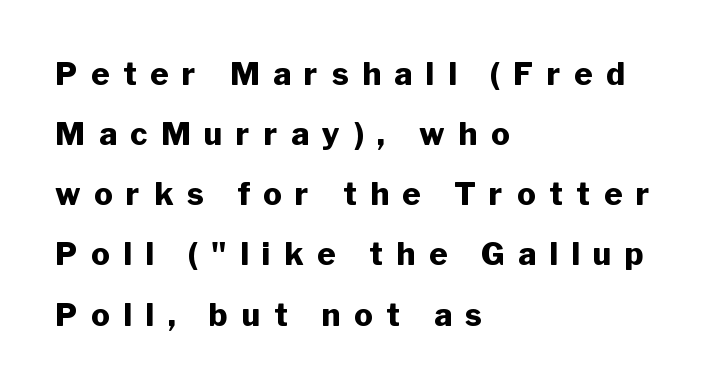
{"serif": "no", "italic": "no", "bold": "yes", "weight": "heavy", "width": "normal", "stroke_contrast": "low", "x_height": "medium", "monospaced": "no", "underline": "no", "align": "left", "line_spacing": "loose", "line_spacing_ratio": 1.94, "letter_spacing": "wide", "letter_spacing_em": 0.44, "glyph_px": 31}
